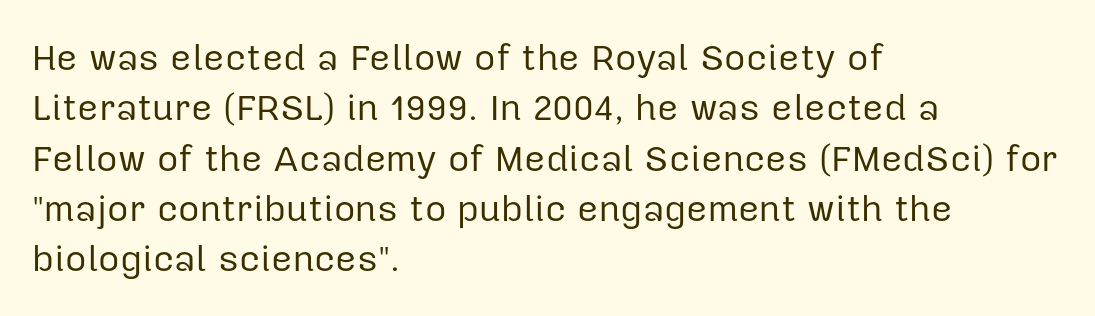
Inter-character spacing is left at the font's built-in metrics. Note: no serifs on the glyphs. Unbolded letterforms with no extra heft. The rendering uses natural spacing where letterforms have individual widths.
